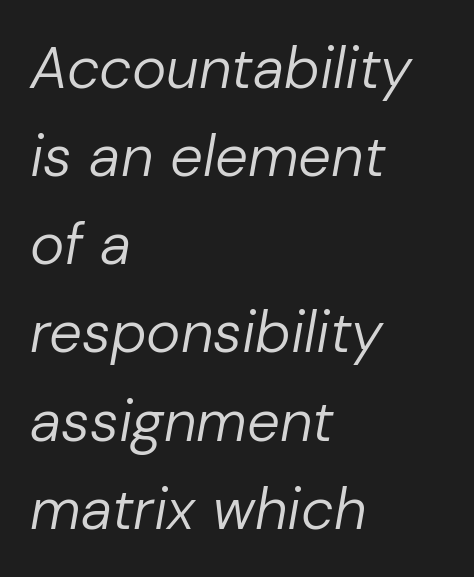
The letterforms sit shoulder to shoulder at normal distance. Do the characters align in a grid? No, the font is proportional. Quick note: italic. In CSS terms this would be text-align: left. In terms of leading, this rendering sits right in the middle.
